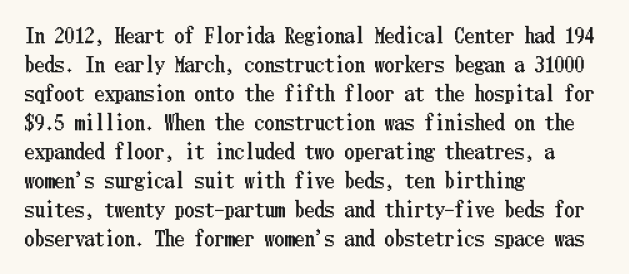
The image shows 20 px text type, upright; set left-aligned, normal line spacing (1.45x), normal letter spacing, not underlined.
